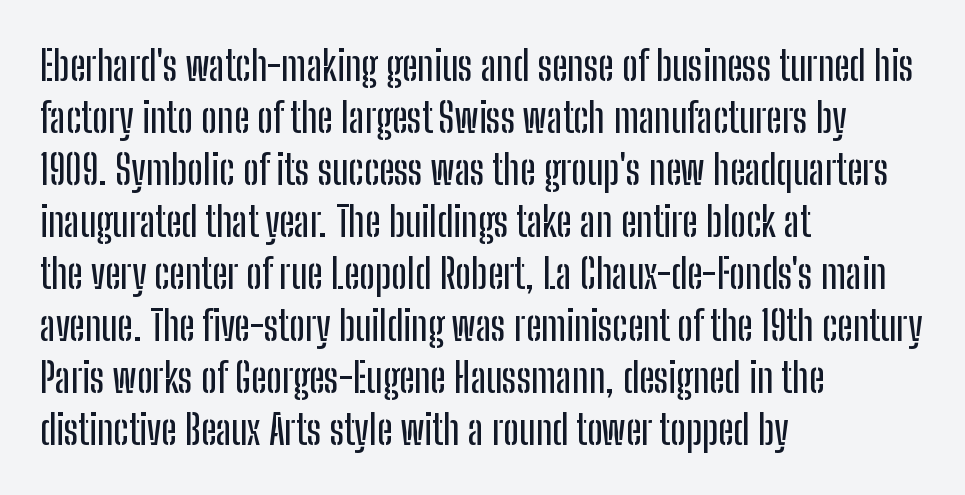
The image shows 41 px condensed sans-serif type, upright; set left-aligned, normal line spacing (1.27x), normal letter spacing, not underlined; low stroke contrast and a medium x-height.
